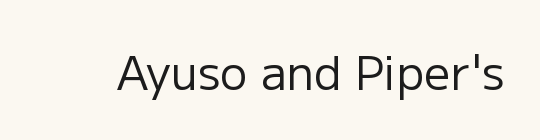
Q: Is the text bold? A: No.
Q: Is the text italic (slanted)? A: No, it is upright.
Q: Is the typeface a serif or a sans-serif typeface? A: Sans-serif.
Q: Is the text underlined? A: No.
Q: Is the spacing between letters normal or unusually wide? A: Normal.
Q: Width (condensed, normal, or wide)? A: Normal.
Q: Stroke contrast? A: Low.
Q: x-height? A: Medium.
Q: Monospaced? A: No.
